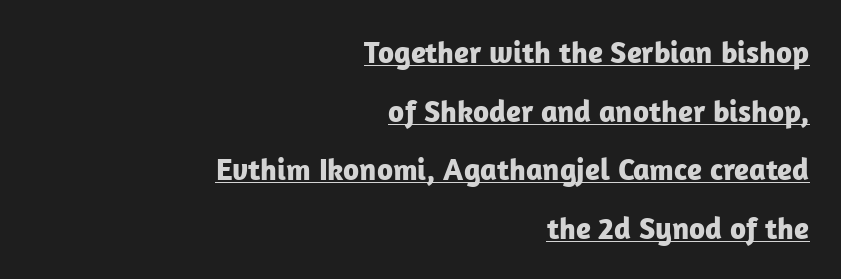
This sample uses an upright cut, with every glyph sitting square on the baseline. Serif or sans? Sans — the stroke terminals are bare. Spacing verdict: proportional, widths tailored to each character. The characters look thick and weighty, a clear bold.
